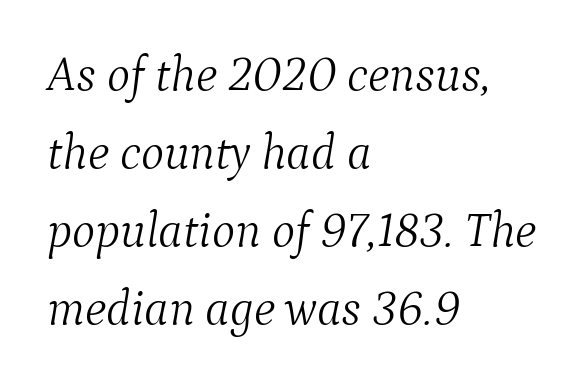
The image shows 49 px light serif type, italic (leaning right); set left-aligned, normal line spacing (1.59x), normal letter spacing, not underlined; medium stroke contrast and a medium x-height.
